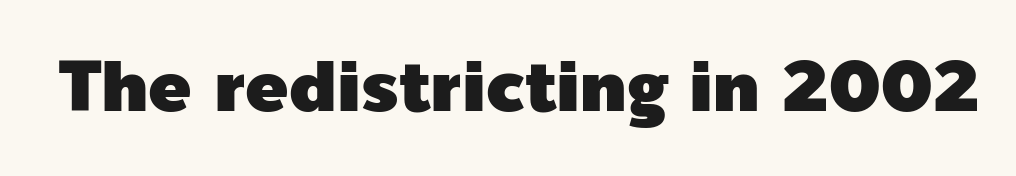
The characters display no serif detailing; their extremities are plain. Nothing unusual about the tracking: characters are spaced as the font intends. Upright lettering throughout. You could not count columns in this text — the font is proportionally spaced. The passage shown is not underscored anywhere.
